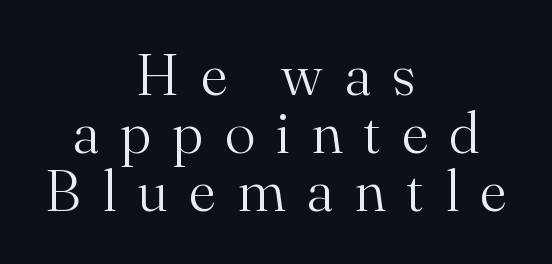
The image shows 58 px light serif type, upright; set centered, tight line spacing (1.0x), unusually wide letter spacing (+0.36 em), not underlined; medium stroke contrast and a small x-height.
